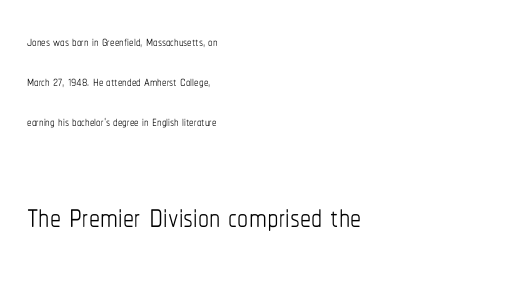
No chunkiness to these letters — they're not bold. Here the designer chose a conventional face with non-uniform glyph widths. How would I describe the line gaps? Wide and relaxed. You could call the tracking neutral — neither tight nor loose. The space beneath each line is pristine and unruled. Style check: upright.
